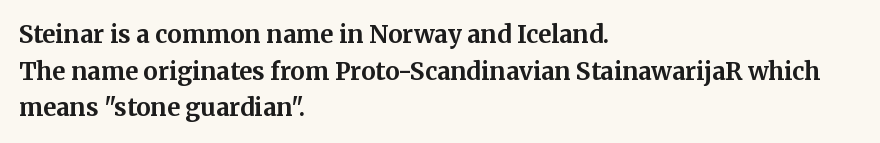
A typesetter would call this zero additional tracking. The letters stand upright; this is a roman face. Regular leading. The passage is arranged the way most books set body copy — flush left. Rule under the text: the space is simply empty. Strokes here are thick enough to call this a true bold.
